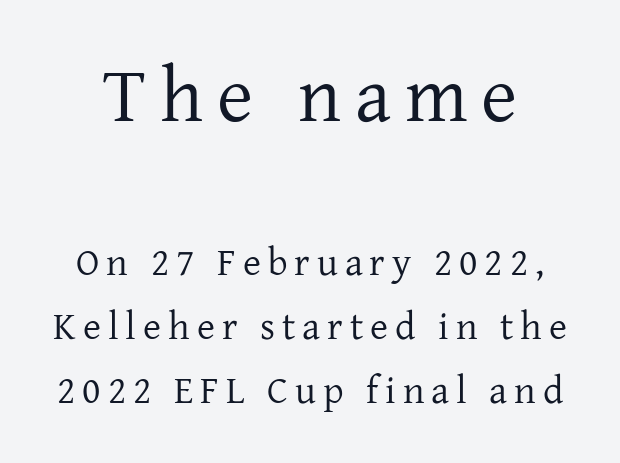
{"serif": "yes", "italic": "no", "bold": "no", "weight": "regular", "width": "normal", "stroke_contrast": "low", "x_height": "medium", "monospaced": "no", "underline": "no", "line_spacing": "normal", "line_spacing_ratio": 1.64, "larger_block": "first", "size_ratio": 2.0, "glyph_px": 78}
